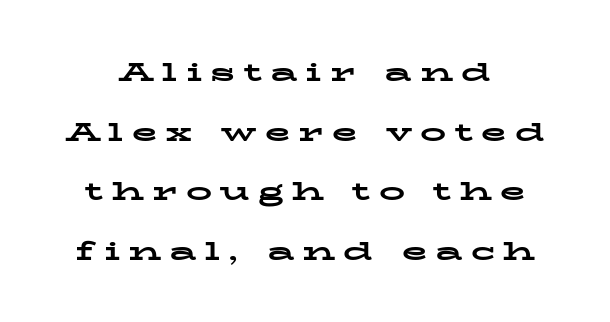
Q: Is the text bold? A: Yes.
Q: Is the text italic (slanted)? A: No, it is upright.
Q: Is the text underlined? A: No.
Q: How is the paragraph aligned? A: Centered.
Q: Is the spacing between letters normal or unusually wide? A: Unusually wide.
Q: Is the spacing between lines tight, normal or loose? A: Loose.
